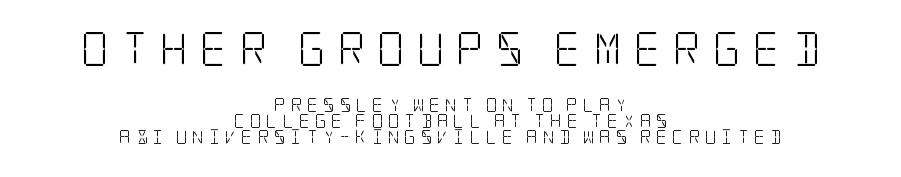
The image shows 34 px light, condensed serif type, upright; set centered, tight line spacing (1.15x), unusually wide letter spacing (+0.35 em), not underlined; the first (top) block is 2.43x larger; low stroke contrast and a large x-height.
